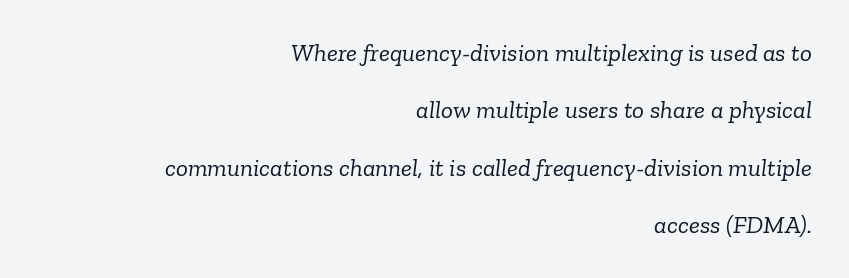
Stroke thickness stays within the range of a standard reading face or lighter. Underline: absent. The rendering anchors every line to the right-hand side. Notice the wide empty band between every row — that's loose leading. This sample uses an oblique cut, with every glyph tilted off the vertical.
